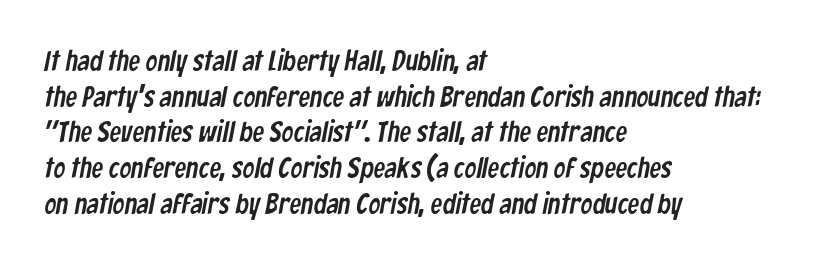
Q: Is the typeface a serif or a sans-serif typeface? A: Sans-serif.
Q: Is the text underlined? A: No.
Q: How is the paragraph aligned? A: Left-aligned.
Q: Is the spacing between letters normal or unusually wide? A: Normal.
Q: Width (condensed, normal, or wide)? A: Condensed.
Q: Stroke contrast? A: Low.
Q: x-height? A: Medium.
Q: Monospaced? A: No.
